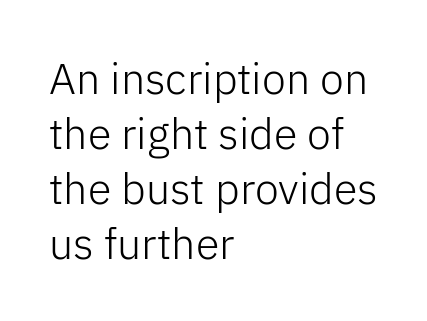
{"serif": "no", "italic": "no", "bold": "no", "weight": "light", "width": "normal", "stroke_contrast": "low", "x_height": "medium", "monospaced": "no", "underline": "no", "align": "left", "line_spacing": "normal", "line_spacing_ratio": 1.28, "letter_spacing": "normal", "letter_spacing_em": 0.0, "glyph_px": 43}
